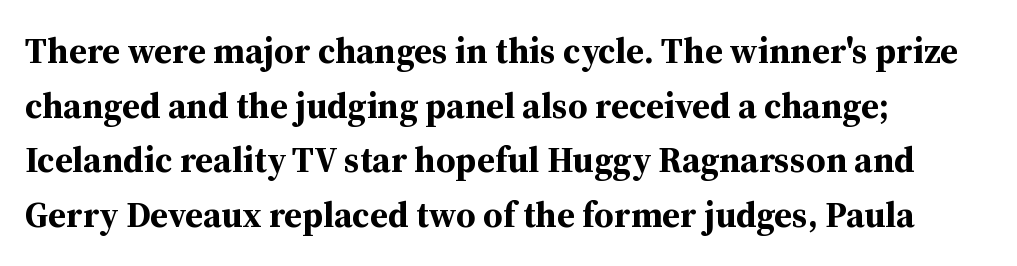
{"serif": "yes", "italic": "no", "bold": "yes", "weight": "bold", "width": "normal", "stroke_contrast": "medium", "x_height": "medium", "monospaced": "no", "underline": "no", "align": "left", "line_spacing": "normal", "line_spacing_ratio": 1.52, "letter_spacing": "normal", "letter_spacing_em": 0.0, "glyph_px": 36}
